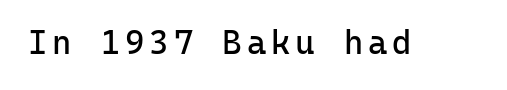
The image shows 33 px regular-weight sans-serif type, upright, monospaced; set not underlined; low stroke contrast and a medium x-height.
